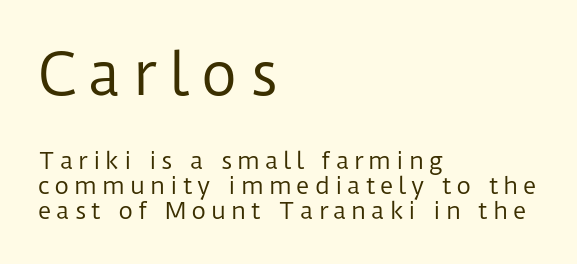
The image shows 57 px regular-weight sans-serif type, upright; set left-aligned, tight line spacing (1.09x), unusually wide letter spacing (+0.21 em), not underlined; the first (top) block is 2.48x larger; low stroke contrast and a medium x-height.
